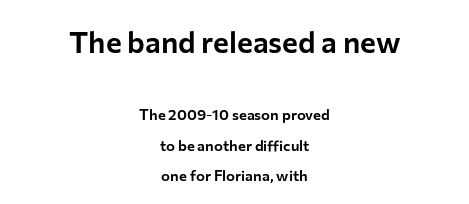
The image shows 30 px sans-serif type, upright; set centered, loose line spacing (2.04x), normal letter spacing, not underlined; the first (top) block is 2.0x larger; low stroke contrast and a medium x-height.
